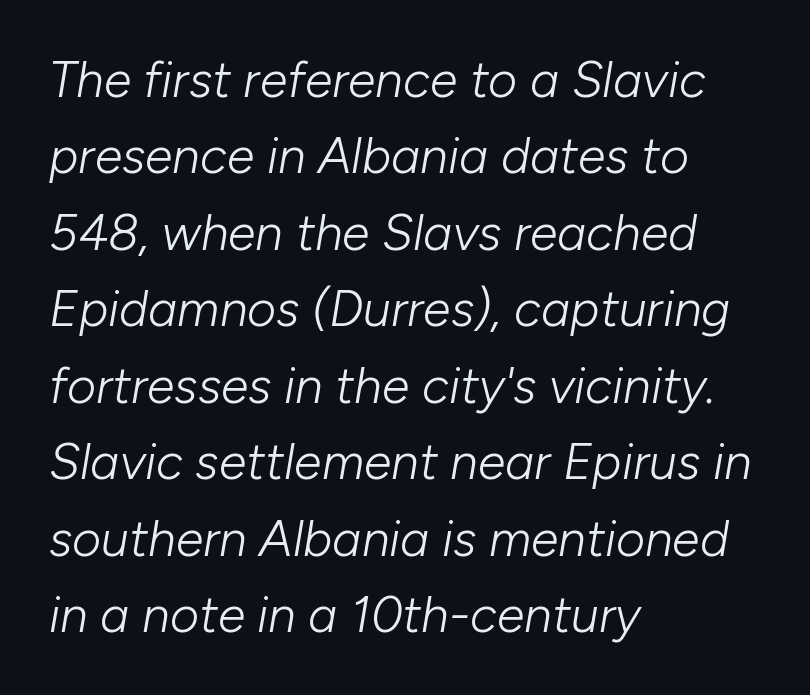
{"italic": "yes", "lean": "right", "slant_degrees": 10, "bold": "no", "weight": "light", "width": "normal", "stroke_contrast": "low", "x_height": "medium", "monospaced": "no", "underline": "no", "align": "left", "line_spacing": "normal", "line_spacing_ratio": 1.53, "letter_spacing": "normal", "letter_spacing_em": 0.0, "glyph_px": 50}
